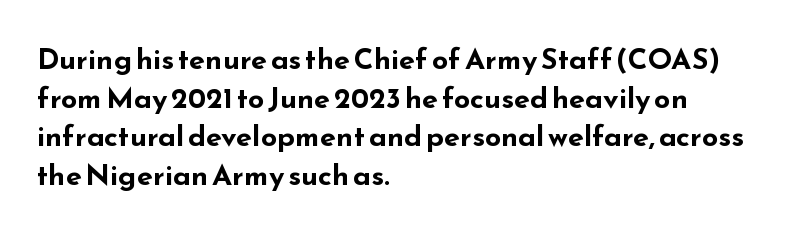
In terms of letterspacing, this is plain default setting. The gap between lines stays unmarked. Baseline-to-baseline distance is the conventional proportion of letter height. The face used here is a sans, in the tradition of grotesques and geometrics. It's the straight-up-and-down kind of type.
